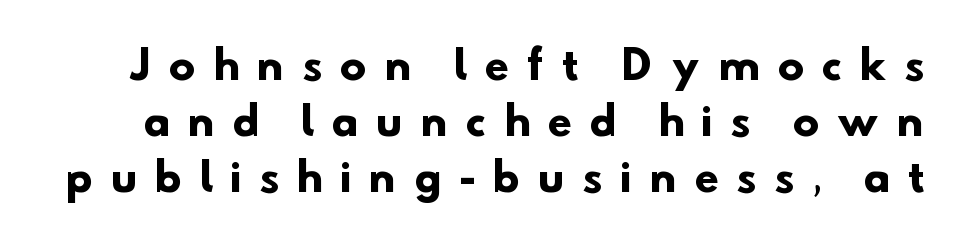
The image shows 39 px heavy sans-serif type; set normal line spacing (1.43x), unusually wide letter spacing (+0.48 em), not underlined; low stroke contrast and a small x-height.
